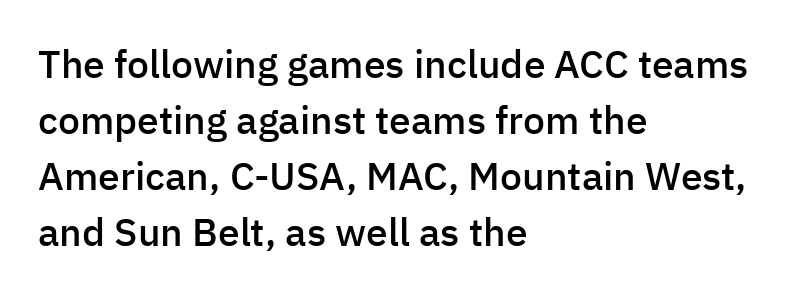
The type sits square on the baseline with zero lean. Notice the strokes are somewhat thickened but not fully heavy: this is a semibold. Teacher's note: observe the even left margin — that is flush-left alignment. The designer went with a sans here, leaving each stem footless. In terms of leading, this rendering sits right in the middle.
